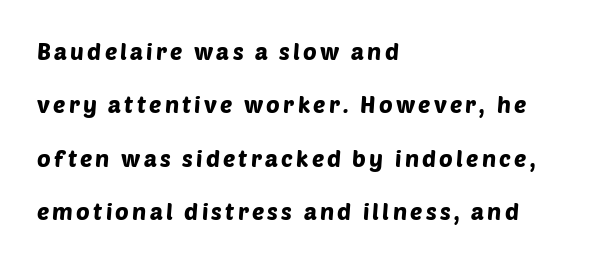
The image shows 23 px text type; set left-aligned, loose line spacing (2.32x), not underlined.
